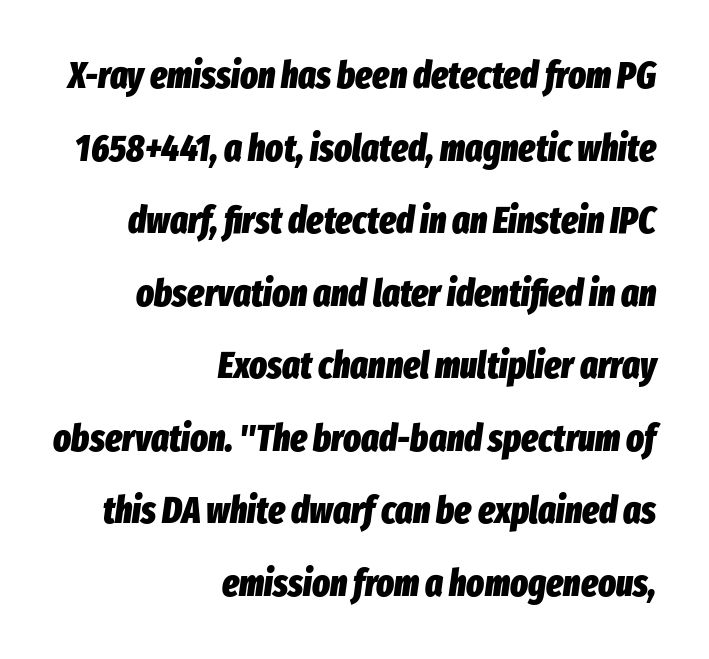
{"italic": "yes", "lean": "right", "slant_degrees": 8, "bold": "yes", "weight": "heavy", "width": "condensed", "stroke_contrast": "low", "x_height": "medium", "monospaced": "no", "underline": "no", "align": "right", "line_spacing": "loose", "line_spacing_ratio": 1.96, "letter_spacing": "normal", "letter_spacing_em": 0.0, "glyph_px": 37}
